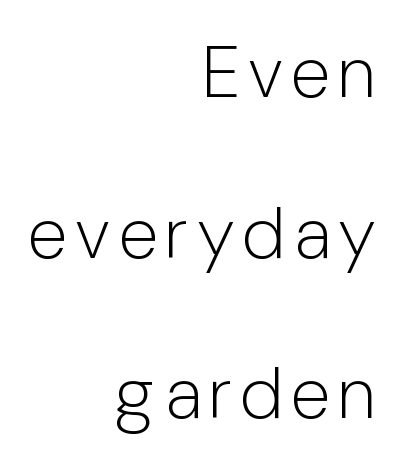
The image shows 72 px light, condensed sans-serif type, upright; set right-aligned, loose line spacing (2.23x), not underlined; low stroke contrast and a medium x-height.
